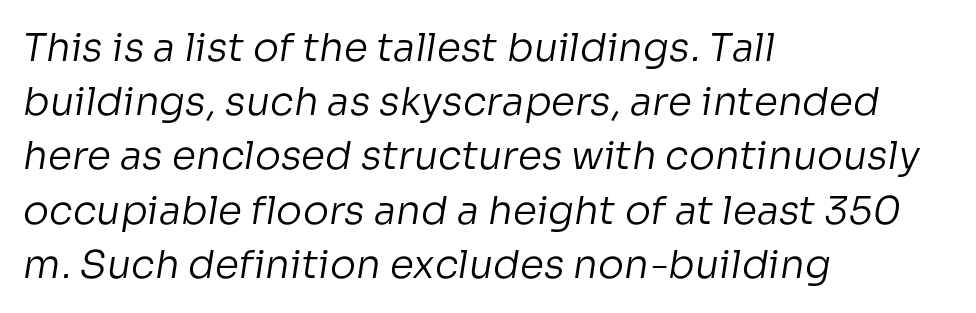
Q: Is the text bold? A: No.
Q: Is the typeface a serif or a sans-serif typeface? A: Sans-serif.
Q: Is the text underlined? A: No.
Q: How is the paragraph aligned? A: Left-aligned.
Q: Is the spacing between letters normal or unusually wide? A: Normal.
Q: Is the spacing between lines tight, normal or loose? A: Normal.
Q: Width (condensed, normal, or wide)? A: Normal.
Q: Stroke contrast? A: Low.
Q: x-height? A: Medium.
Q: Monospaced? A: No.
